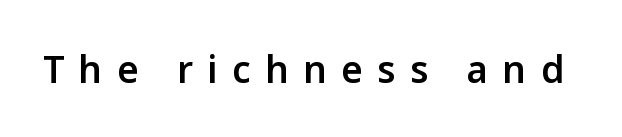
The image shows 37 px semibold sans-serif type, upright; set unusually wide letter spacing (+0.39 em), not underlined; low stroke contrast and a medium x-height.
